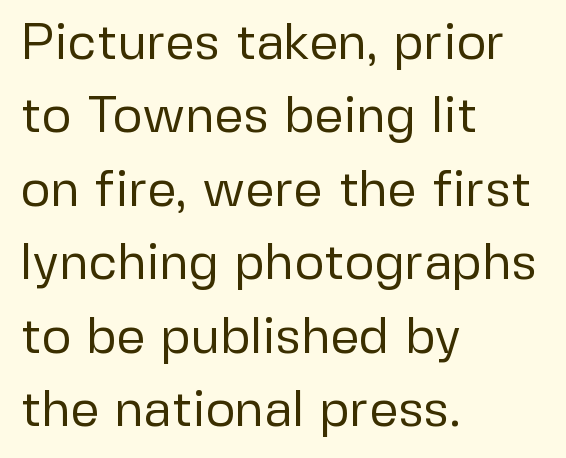
Q: Is the text bold? A: No.
Q: Is the text italic (slanted)? A: No, it is upright.
Q: Is the typeface a serif or a sans-serif typeface? A: Sans-serif.
Q: Is the text underlined? A: No.
Q: How is the paragraph aligned? A: Left-aligned.
Q: Is the spacing between letters normal or unusually wide? A: Normal.
Q: Is the spacing between lines tight, normal or loose? A: Normal.
Q: Width (condensed, normal, or wide)? A: Normal.
Q: Stroke contrast? A: Low.
Q: x-height? A: Medium.
Q: Monospaced? A: No.
